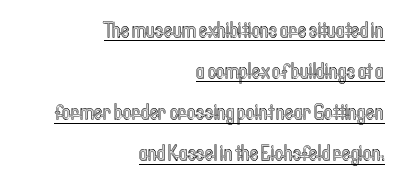
Q: Is the text italic (slanted)? A: No, it is upright.
Q: Is the text underlined? A: Yes.
Q: How is the paragraph aligned? A: Right-aligned.
Q: Is the spacing between letters normal or unusually wide? A: Normal.
Q: Is the spacing between lines tight, normal or loose? A: Loose.
